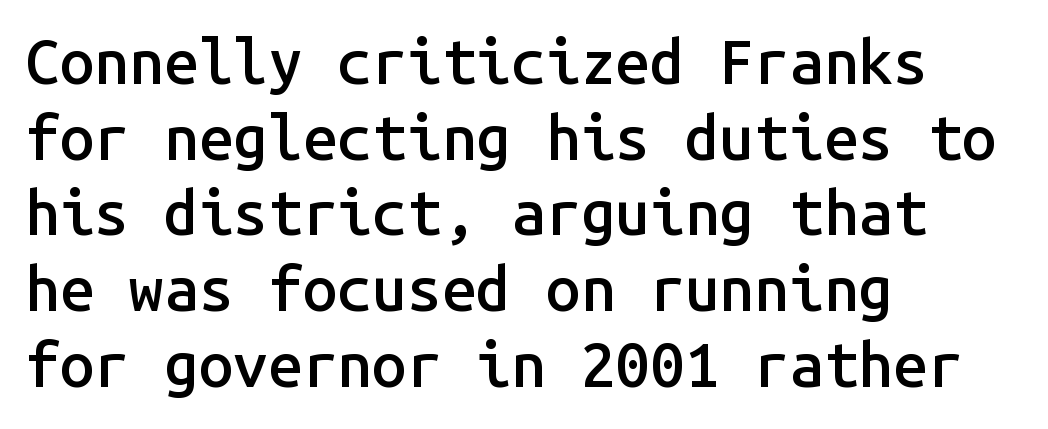
Typographic density is moderately raised because the face is semibold. The face used here is a sans, in the tradition of grotesques and geometrics. Think of a typewriter: that constant character pitch is what you see here. Vertical strokes here are truly vertical. The passage is arranged the way most books set body copy — flush left.
